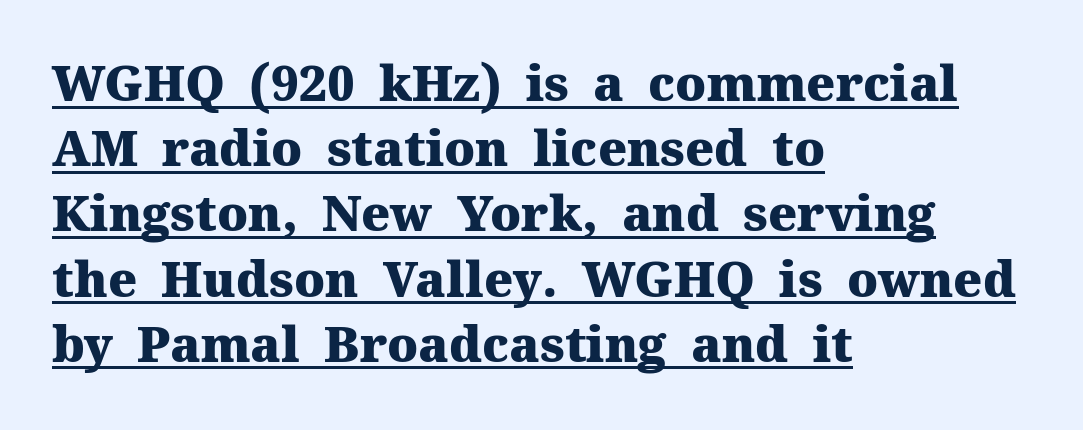
Layout note: lines flush left. The rendering keeps characters at their native spacing. Posture: upright roman. The designer went with a serif here, giving each stem small feet.
